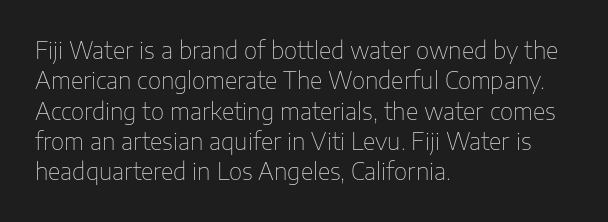
The image shows 23 px text type, upright; set left-aligned, normal line spacing (1.32x), normal letter spacing, not underlined.
